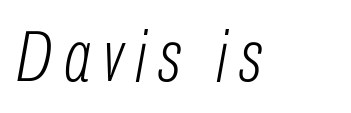
Q: Is the text bold? A: No.
Q: Is the text italic (slanted)? A: Yes, it leans right by about 10 degrees.
Q: Is the text underlined? A: No.
Q: Width (condensed, normal, or wide)? A: Condensed.
Q: Stroke contrast? A: Low.
Q: x-height? A: Medium.
Q: Monospaced? A: No.
